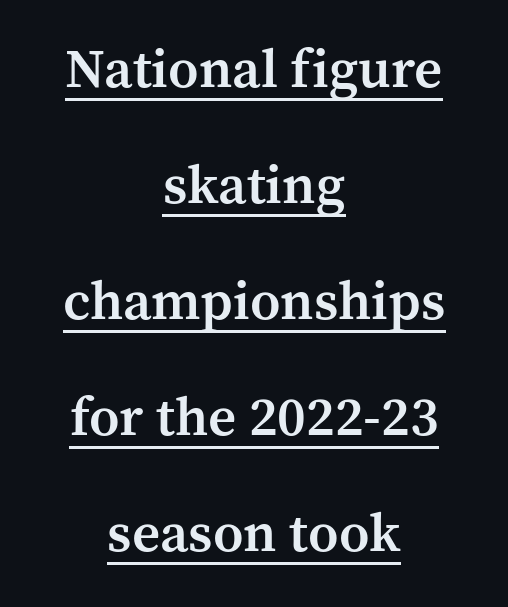
{"serif": "yes", "italic": "no", "bold": "semi", "weight": "semibold", "width": "normal", "stroke_contrast": "medium", "x_height": "medium", "monospaced": "no", "underline": "yes", "align": "center", "line_spacing": "loose", "line_spacing_ratio": 2.11, "letter_spacing": "normal", "letter_spacing_em": 0.0, "glyph_px": 55}
